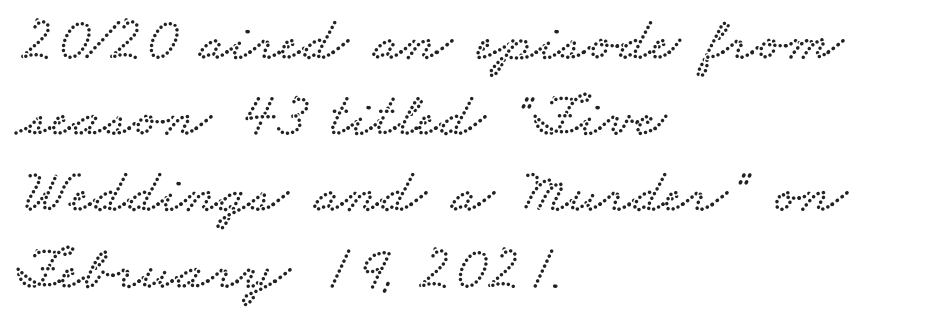
{"serif": "yes", "width": "wide", "stroke_contrast": "low", "x_height": "small", "monospaced": "no", "underline": "no", "align": "left", "line_spacing_ratio": 1.21, "letter_spacing": "normal", "letter_spacing_em": 0.0, "glyph_px": 63}
